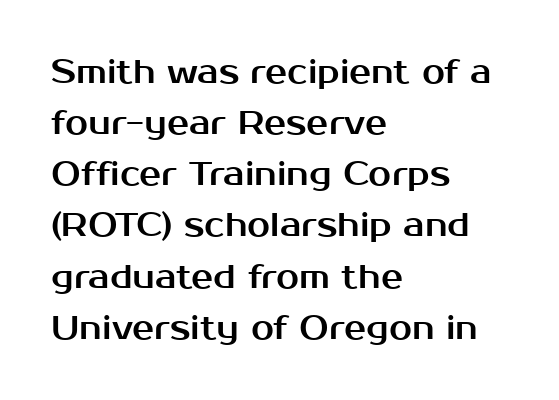
Q: Is the text italic (slanted)? A: No, it is upright.
Q: Is the typeface a serif or a sans-serif typeface? A: Sans-serif.
Q: Is the text underlined? A: No.
Q: How is the paragraph aligned? A: Left-aligned.
Q: Is the spacing between letters normal or unusually wide? A: Normal.
Q: Is the spacing between lines tight, normal or loose? A: Normal.
Q: Width (condensed, normal, or wide)? A: Normal.
Q: Stroke contrast? A: Medium.
Q: x-height? A: Medium.
Q: Monospaced? A: No.
